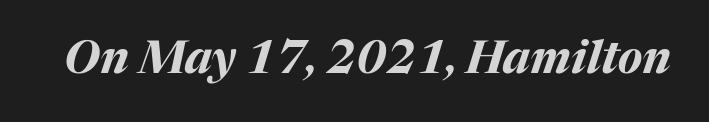
The foot of each line stays bare and open. I'd describe the lettering as bold — thick and assertive. Is this a fixed-width face? No — the glyphs have proportional, varying widths. The passage shown has conventional tracking throughout.
